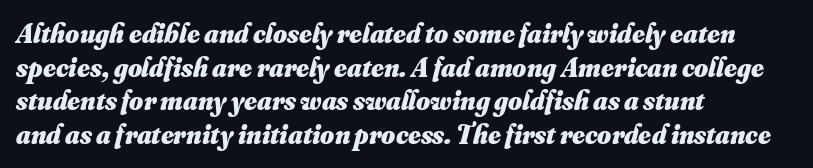
The image shows 27 px bold type; set left-aligned, normal line spacing (1.25x), normal letter spacing, not underlined.
